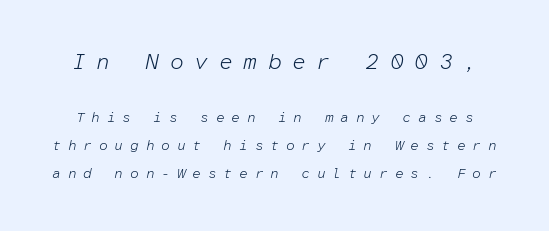
Q: Is the text bold? A: No.
Q: Is the text italic (slanted)? A: Yes, it leans right by about 12 degrees.
Q: Is the text underlined? A: No.
Q: Is the spacing between letters normal or unusually wide? A: Unusually wide.
Q: Is the spacing between lines tight, normal or loose? A: Loose.
Q: Which block of text is set in a larger size, the first (top) or the second (bottom)? A: The first (top) one.
